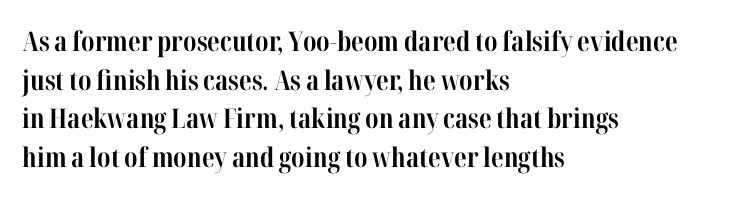
{"italic": "no", "bold": "yes", "underline": "no", "align": "left", "line_spacing": "normal", "line_spacing_ratio": 1.43, "letter_spacing": "normal", "letter_spacing_em": 0.0, "glyph_px": 27}
